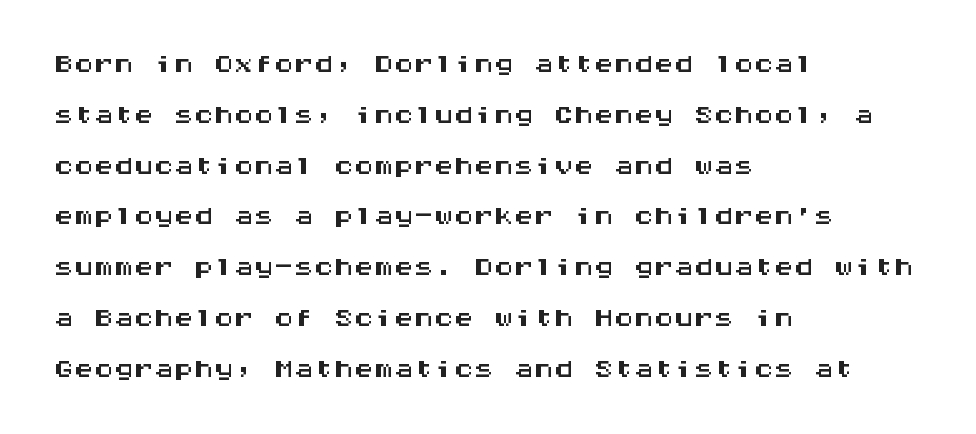
The image shows 40 px wide sans-serif type, upright, monospaced; set left-aligned, normal line spacing (1.27x), normal letter spacing, not underlined; medium stroke contrast and a large x-height.
